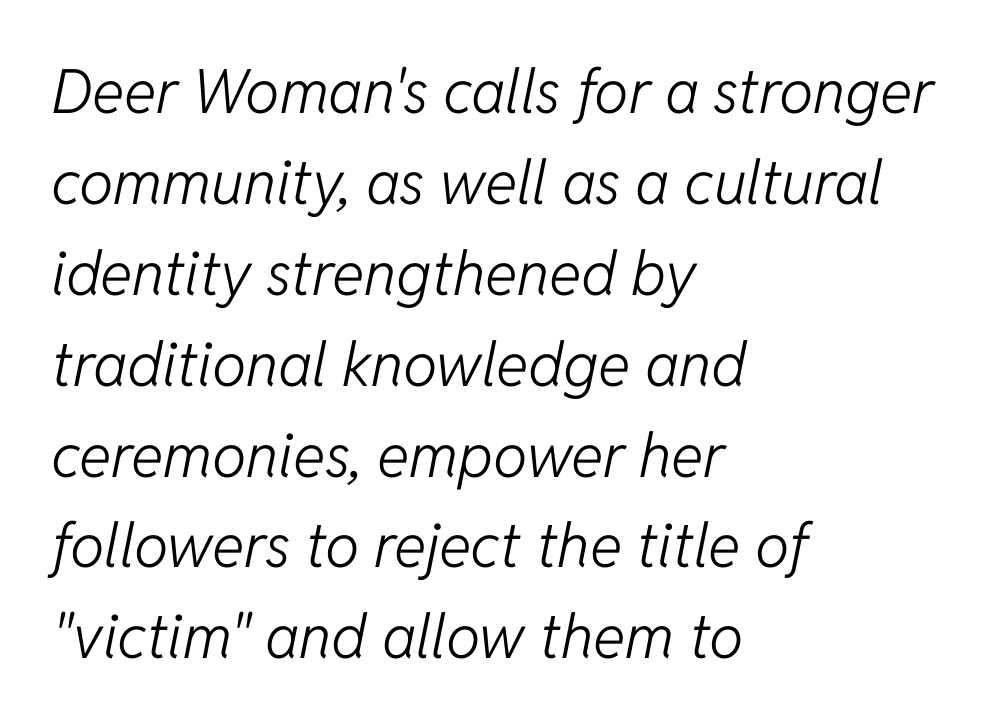
The image shows 61 px light type, italic (leaning right); set left-aligned, normal line spacing (1.49x), normal letter spacing, not underlined; low stroke contrast and a medium x-height.
